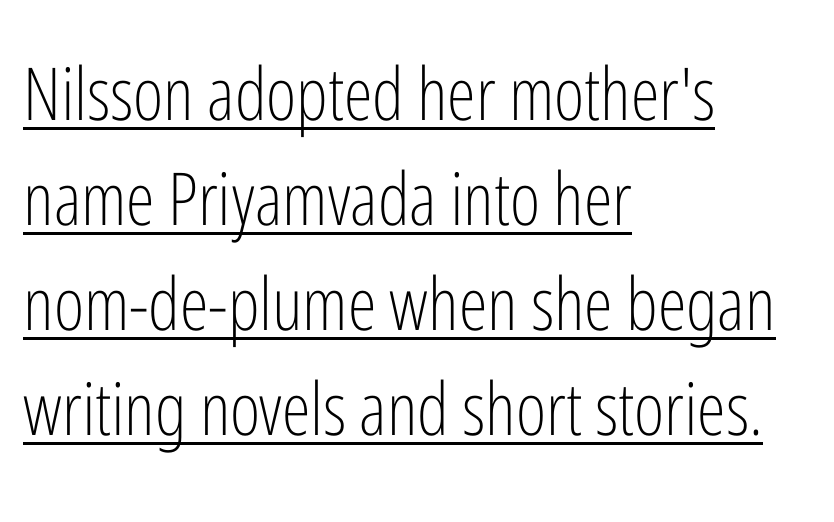
Q: Is the text bold? A: No.
Q: Is the text italic (slanted)? A: No, it is upright.
Q: Is the typeface a serif or a sans-serif typeface? A: Sans-serif.
Q: Is the text underlined? A: Yes.
Q: How is the paragraph aligned? A: Left-aligned.
Q: Is the spacing between letters normal or unusually wide? A: Normal.
Q: Is the spacing between lines tight, normal or loose? A: Normal.
Q: Width (condensed, normal, or wide)? A: Condensed.
Q: Stroke contrast? A: Low.
Q: x-height? A: Medium.
Q: Monospaced? A: No.
